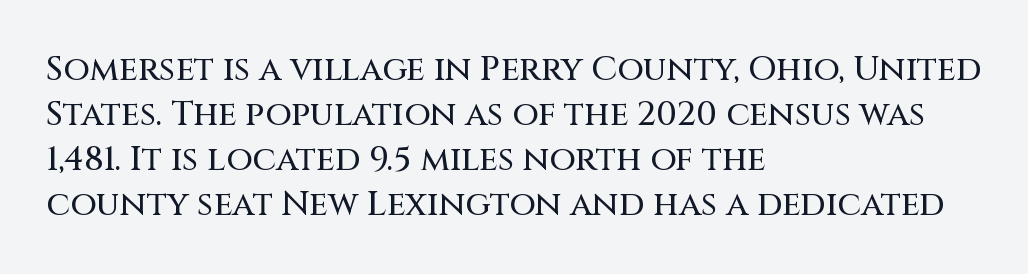
{"serif": "no", "italic": "no", "width": "normal", "stroke_contrast": "medium", "x_height": "large", "monospaced": "no", "underline": "no", "align": "left", "line_spacing": "normal", "line_spacing_ratio": 1.32, "letter_spacing": "normal", "letter_spacing_em": 0.0, "glyph_px": 34}
